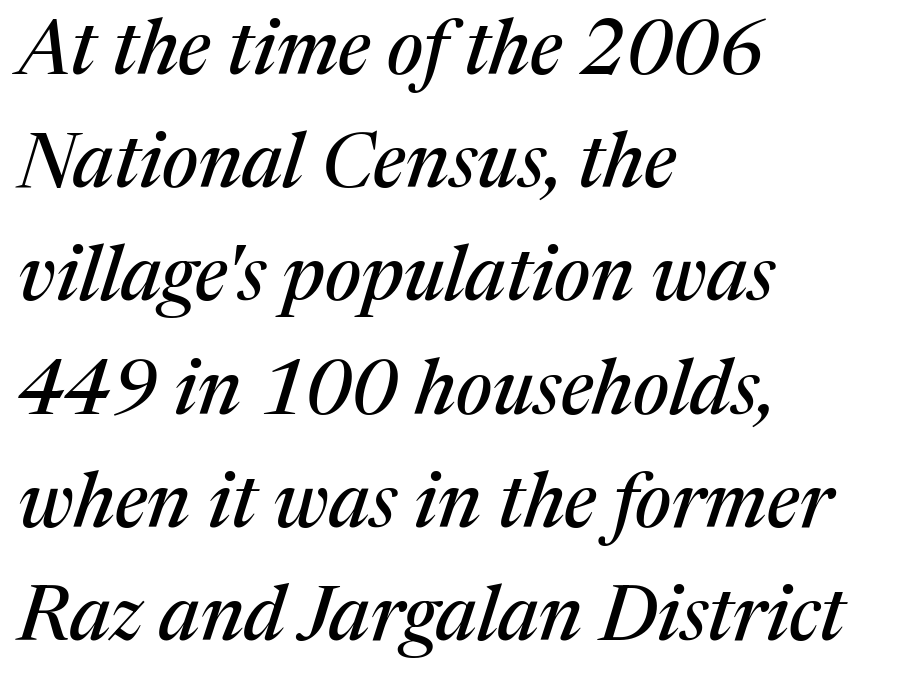
Q: Is the text italic (slanted)? A: Yes, it leans right by about 17 degrees.
Q: Is the typeface a serif or a sans-serif typeface? A: Serif.
Q: Is the text underlined? A: No.
Q: How is the paragraph aligned? A: Left-aligned.
Q: Is the spacing between letters normal or unusually wide? A: Normal.
Q: Is the spacing between lines tight, normal or loose? A: Normal.
Q: Width (condensed, normal, or wide)? A: Normal.
Q: Stroke contrast? A: Medium.
Q: x-height? A: Medium.
Q: Monospaced? A: No.
